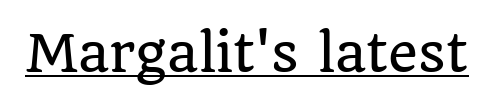
The image shows 51 px serif type, upright; set normal letter spacing, underlined; low stroke contrast and a large x-height.
